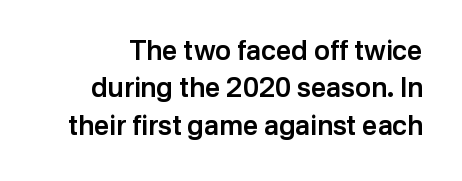
Q: Is the text bold? A: Semi-bold.
Q: Is the text italic (slanted)? A: No, it is upright.
Q: Is the text underlined? A: No.
Q: Is the spacing between letters normal or unusually wide? A: Normal.
Q: Is the spacing between lines tight, normal or loose? A: Normal.
